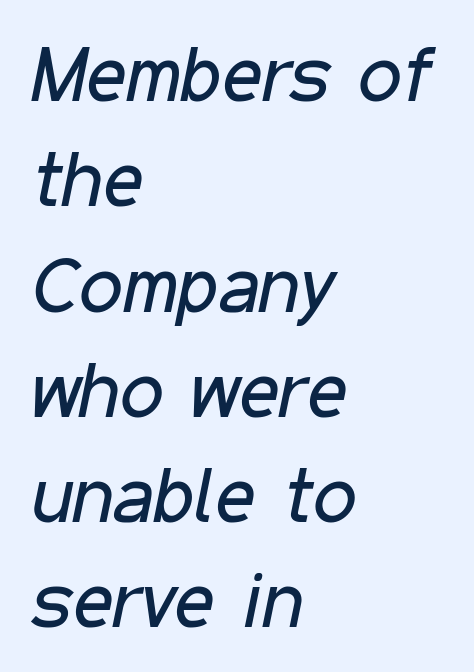
The image shows 78 px regular-weight, condensed type, italic (leaning right); set left-aligned, normal line spacing (1.35x), normal letter spacing, not underlined; low stroke contrast and a medium x-height.
